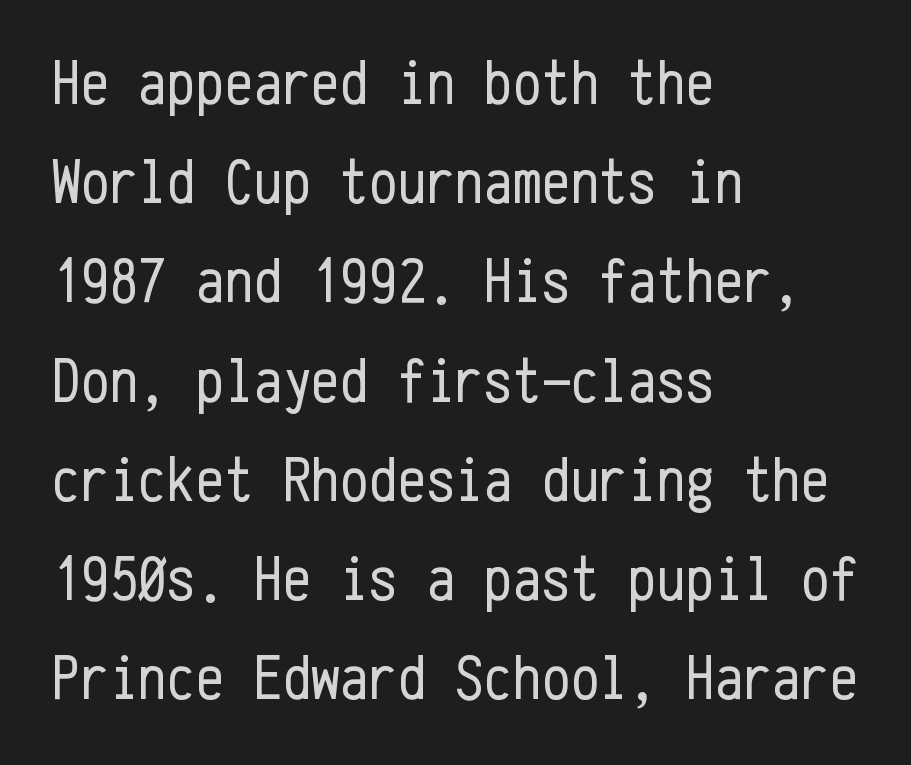
Q: Is the text bold? A: No.
Q: Is the text italic (slanted)? A: No, it is upright.
Q: Is the typeface a serif or a sans-serif typeface? A: Sans-serif.
Q: Is the text underlined? A: No.
Q: How is the paragraph aligned? A: Left-aligned.
Q: Is the spacing between letters normal or unusually wide? A: Normal.
Q: Is the spacing between lines tight, normal or loose? A: Normal.
Q: Width (condensed, normal, or wide)? A: Condensed.
Q: Stroke contrast? A: Low.
Q: x-height? A: Medium.
Q: Monospaced? A: Yes.
